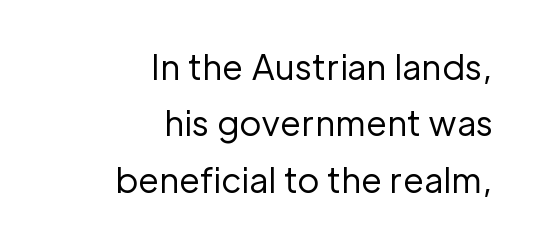
The image shows 34 px regular-weight sans-serif type, upright; set right-aligned, normal line spacing (1.66x), normal letter spacing, not underlined; low stroke contrast and a medium x-height.
